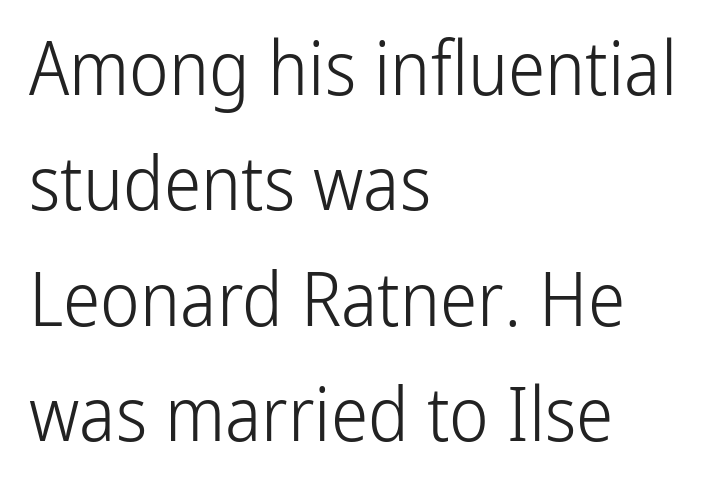
Q: Is the text bold? A: No.
Q: Is the text italic (slanted)? A: No, it is upright.
Q: Is the typeface a serif or a sans-serif typeface? A: Sans-serif.
Q: Is the text underlined? A: No.
Q: How is the paragraph aligned? A: Left-aligned.
Q: Is the spacing between letters normal or unusually wide? A: Normal.
Q: Is the spacing between lines tight, normal or loose? A: Normal.
Q: Width (condensed, normal, or wide)? A: Condensed.
Q: Stroke contrast? A: Low.
Q: x-height? A: Medium.
Q: Monospaced? A: No.
